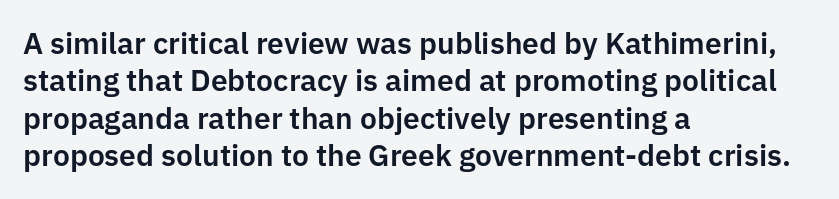
One-word summary of the alignment: left. You can tell it's not italic because the verticals are truly vertical. Bare-footed words on every line. This rendering employs a face without finishing strokes, i.e., a sans-serif. Compared with typical paragraphs, the rows here are spaced about the same. The line texture is even and compact thanks to regular tracking.
